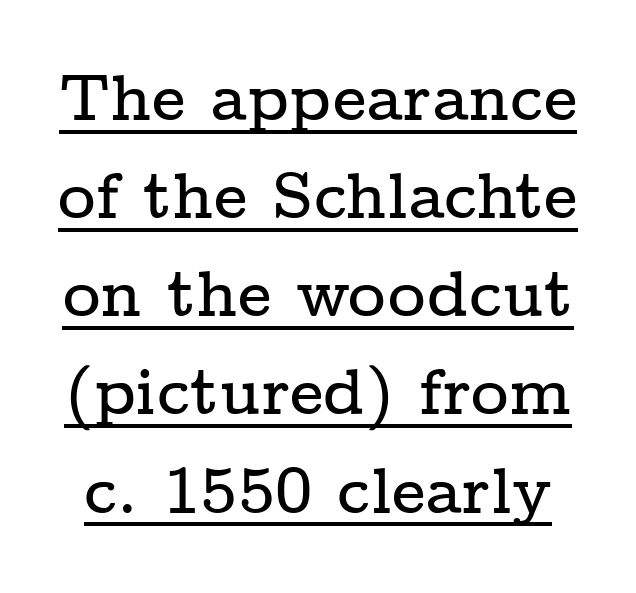
Vertical strokes here are truly vertical. Do the characters align in a grid? No, the font is proportional. Nothing unusual about the tracking: characters are spaced as the font intends. Reading down the column, the eye jumps a familiar distance to each next line. The designer went with a serif here, giving each stem small feet. A typographer would call this underscored text.
